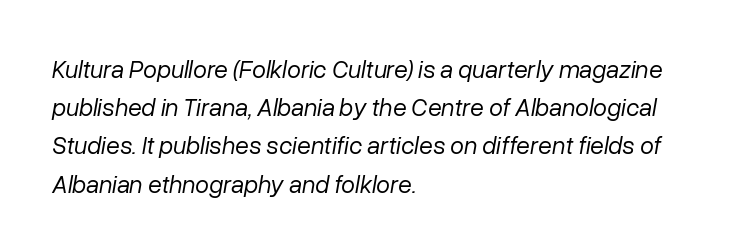
Q: Is the text bold? A: No.
Q: Is the text italic (slanted)? A: Yes, it leans right by about 10 degrees.
Q: Is the text underlined? A: No.
Q: How is the paragraph aligned? A: Left-aligned.
Q: Is the spacing between letters normal or unusually wide? A: Normal.
Q: Is the spacing between lines tight, normal or loose? A: Normal.
